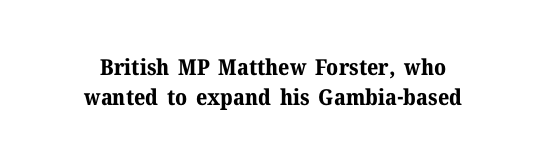
{"italic": "no", "bold": "yes", "underline": "no", "line_spacing": "normal", "line_spacing_ratio": 1.36, "letter_spacing": "normal", "letter_spacing_em": 0.0, "glyph_px": 22}
